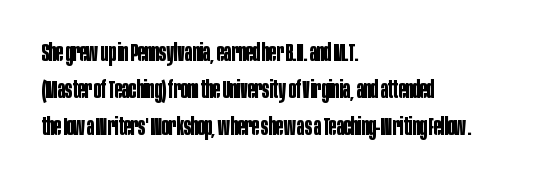
The image shows 24 px bold type, upright; set left-aligned, normal line spacing (1.55x), normal letter spacing, not underlined.
